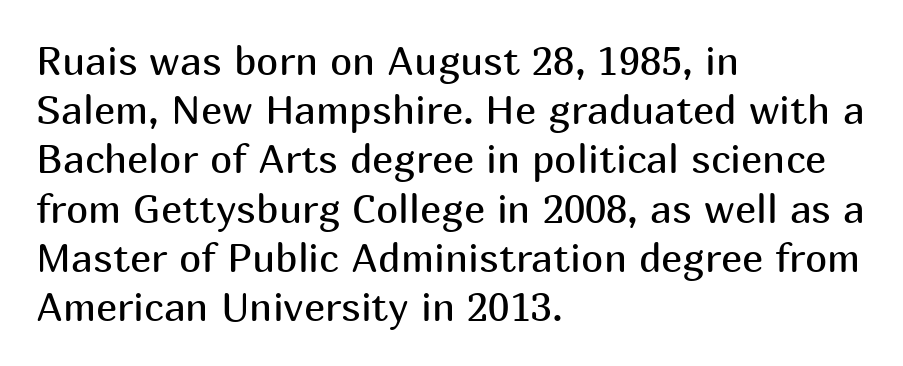
{"serif": "no", "italic": "no", "bold": "no", "weight": "regular", "width": "normal", "stroke_contrast": "medium", "x_height": "medium", "monospaced": "no", "underline": "no", "align": "left", "line_spacing_ratio": 1.23, "letter_spacing": "normal", "letter_spacing_em": 0.0, "glyph_px": 40}
